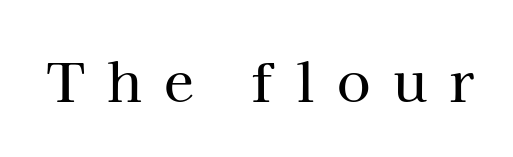
The image shows 54 px serif type, upright; set unusually wide letter spacing (+0.42 em), not underlined; high stroke contrast and a medium x-height.
